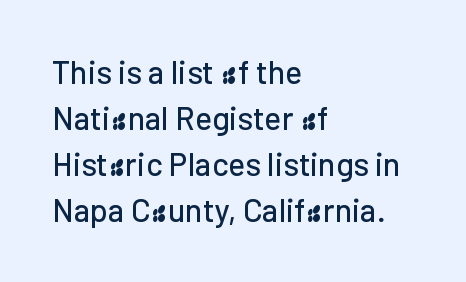
The image shows 32 px sans-serif type, upright; set left-aligned, normal line spacing (1.44x), normal letter spacing, not underlined; low stroke contrast and a medium x-height.
